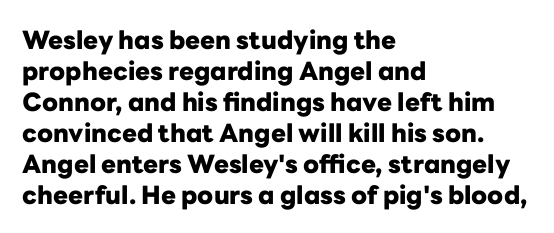
The image shows 25 px bold type, upright; set left-aligned, line spacing 1.24x, normal letter spacing, not underlined.
